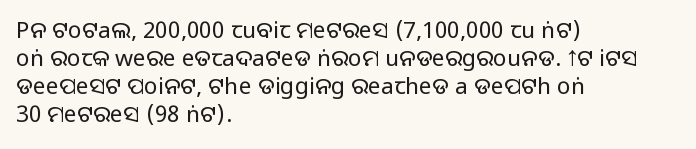
Q: Is the text bold? A: No.
Q: Is the text italic (slanted)? A: No, it is upright.
Q: Is the text underlined? A: No.
Q: How is the paragraph aligned? A: Left-aligned.
Q: Is the spacing between letters normal or unusually wide? A: Normal.
